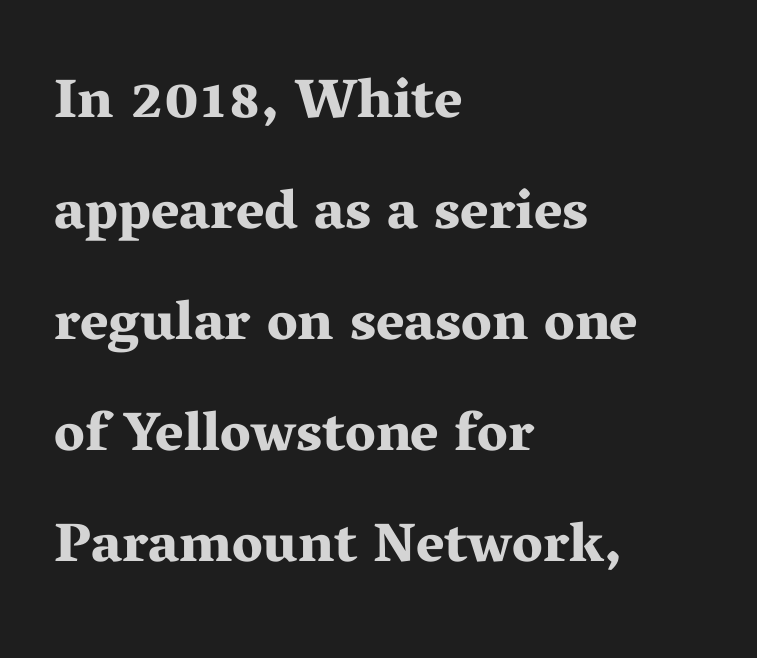
Here the designer chose a conventional face with non-uniform glyph widths. The line texture is even and compact thanks to regular tracking. You can tell it's not italic because the verticals are truly vertical. The string is rendered with underlining switched off.
